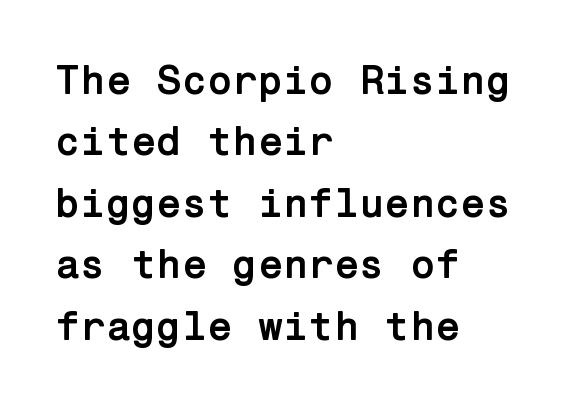
Casual observation: everything's shoved over to the left. The face used here is a sans, in the tradition of grotesques and geometrics. The glyphs are unaccompanied by any horizontal stroke below them. Thick stems and heavy bowls — unmistakably bold.
